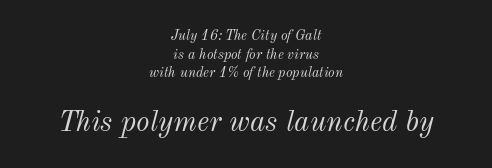
Q: Is the text bold? A: No.
Q: Is the text italic (slanted)? A: Yes, it leans right by about 12 degrees.
Q: Is the text underlined? A: No.
Q: How is the paragraph aligned? A: Centered.
Q: Is the spacing between letters normal or unusually wide? A: Normal.
Q: Is the spacing between lines tight, normal or loose? A: Normal.
Q: Which block of text is set in a larger size, the first (top) or the second (bottom)? A: The second (bottom) one.
Q: Width (condensed, normal, or wide)? A: Normal.
Q: Stroke contrast? A: Medium.
Q: x-height? A: Small.
Q: Monospaced? A: No.
